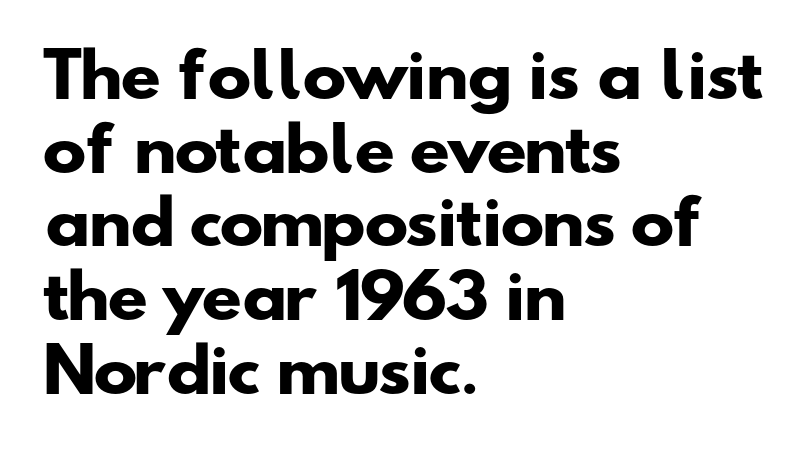
{"serif": "no", "bold": "yes", "weight": "heavy", "width": "wide", "stroke_contrast": "low", "x_height": "small", "monospaced": "no", "underline": "no", "align": "left", "line_spacing": "normal", "line_spacing_ratio": 1.25, "letter_spacing": "normal", "letter_spacing_em": 0.0, "glyph_px": 59}
